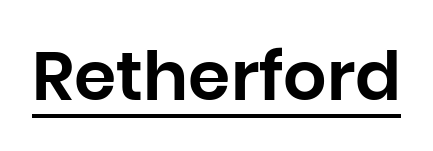
A typesetter would call this proportional, since set widths differ per character. Honestly, the letter spacing is just normal — you wouldn't notice it. Glance below the letters and you will spot a drawn line. The letters stand upright; this is a roman face.
